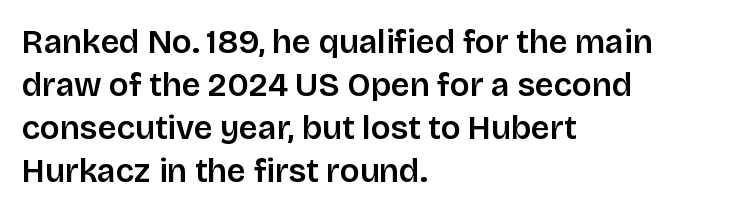
{"serif": "no", "italic": "no", "bold": "semi", "weight": "semibold", "width": "normal", "stroke_contrast": "low", "x_height": "large", "monospaced": "no", "underline": "no", "align": "left", "line_spacing": "normal", "line_spacing_ratio": 1.3, "letter_spacing": "normal", "letter_spacing_em": 0.0, "glyph_px": 33}
